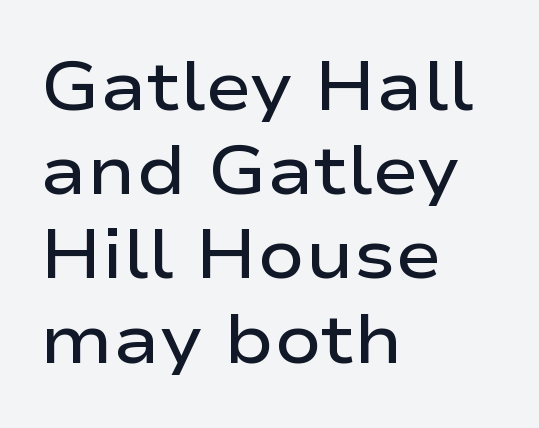
The gap between lines stays unmarked. Type style note: lacks serifs. When letters stand straight like this, we call the style roman or upright. The passage shown has conventional tracking throughout. This sample has the flowing, uneven cadence of proportional lettering. In CSS terms this would be text-align: left.
